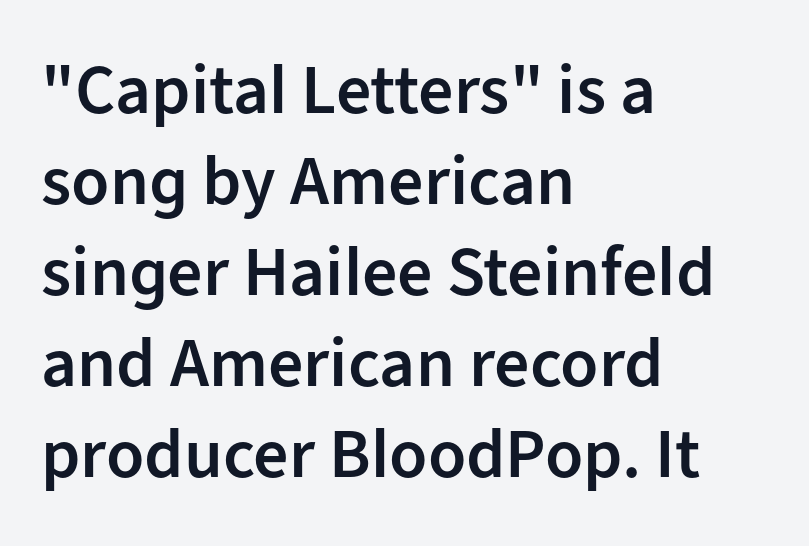
Q: Is the text bold? A: Semi-bold.
Q: Is the text italic (slanted)? A: No, it is upright.
Q: Is the typeface a serif or a sans-serif typeface? A: Sans-serif.
Q: Is the text underlined? A: No.
Q: How is the paragraph aligned? A: Left-aligned.
Q: Is the spacing between letters normal or unusually wide? A: Normal.
Q: Is the spacing between lines tight, normal or loose? A: Normal.
Q: Width (condensed, normal, or wide)? A: Normal.
Q: Stroke contrast? A: Low.
Q: x-height? A: Medium.
Q: Monospaced? A: No.
